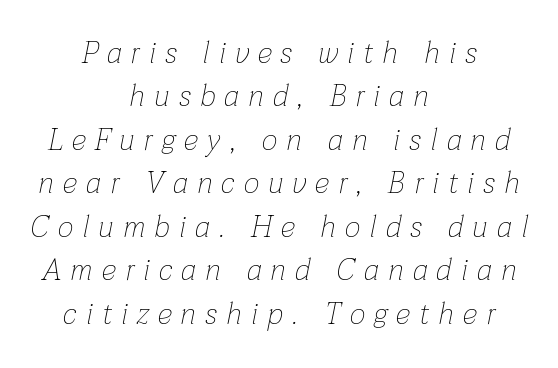
A normal amount of white space separates one row of letters from the next. The space beneath each line is pristine and unruled. The rendering positions every line midway between the sides. Summary of weight: not heavy and not bold. You can tell it's italic because the verticals aren't actually vertical.
